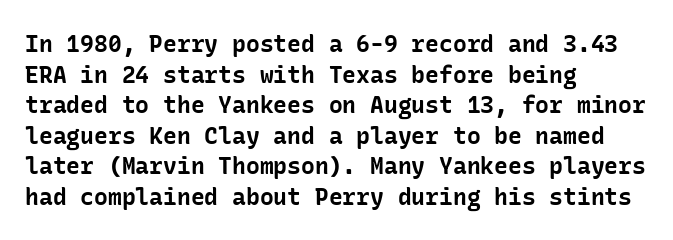
{"italic": "no", "bold": "yes", "underline": "no", "align": "left", "line_spacing": "normal", "line_spacing_ratio": 1.33, "letter_spacing": "normal", "letter_spacing_em": 0.0, "glyph_px": 23}
